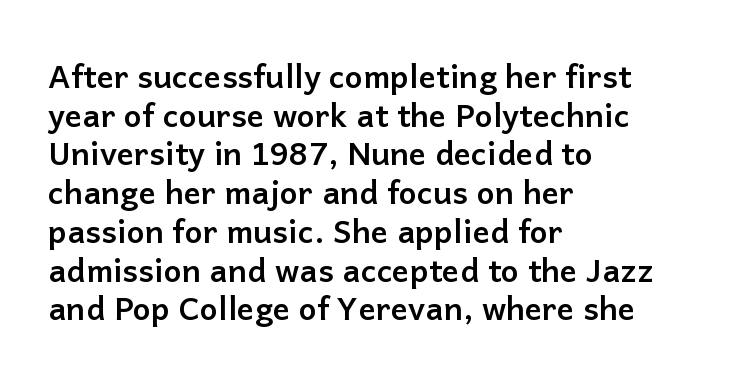
Q: Is the text bold? A: Yes.
Q: Is the text italic (slanted)? A: No, it is upright.
Q: Is the typeface a serif or a sans-serif typeface? A: Sans-serif.
Q: Is the text underlined? A: No.
Q: How is the paragraph aligned? A: Left-aligned.
Q: Is the spacing between letters normal or unusually wide? A: Normal.
Q: Width (condensed, normal, or wide)? A: Normal.
Q: Stroke contrast? A: Low.
Q: x-height? A: Medium.
Q: Monospaced? A: No.
